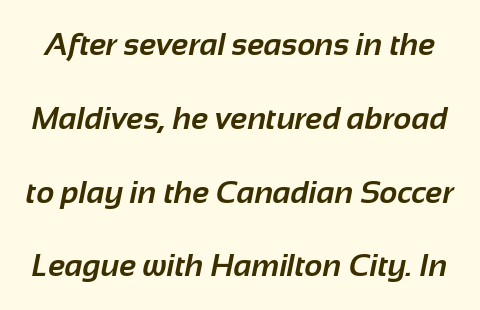
{"serif": "no", "bold": "yes", "weight": "bold", "width": "normal", "stroke_contrast": "low", "x_height": "medium", "monospaced": "no", "underline": "no", "line_spacing": "loose", "line_spacing_ratio": 2.38, "letter_spacing": "normal", "letter_spacing_em": 0.0, "glyph_px": 31}
